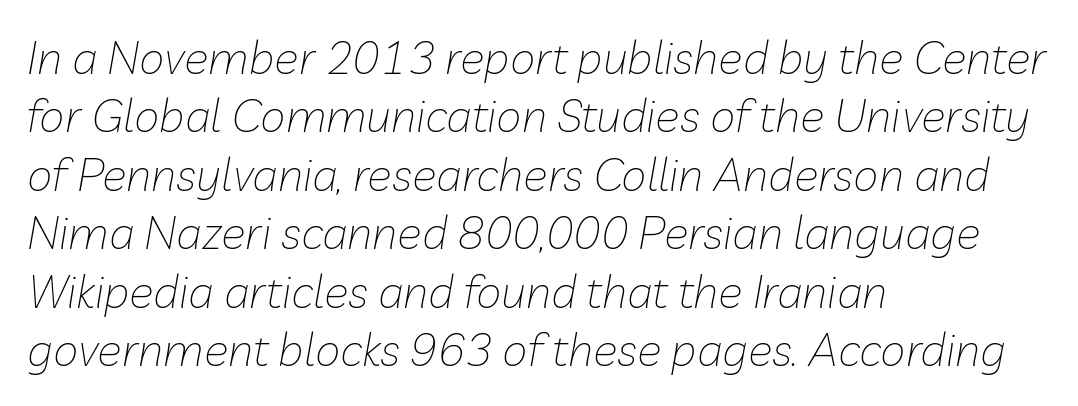
Weight: in the light-to-regular range. Casual observation: everything's shoved over to the left. Students, observe: this is what conventionally led text looks like. Slant detected: the letters are inclined. A typesetter would call this zero additional tracking.
